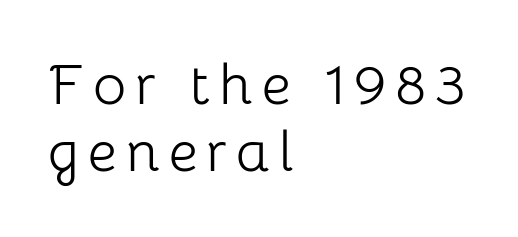
{"serif": "no", "italic": "no", "bold": "no", "weight": "light", "width": "normal", "stroke_contrast": "low", "x_height": "medium", "monospaced": "no", "underline": "no", "align": "left", "line_spacing_ratio": 1.18, "glyph_px": 57}
